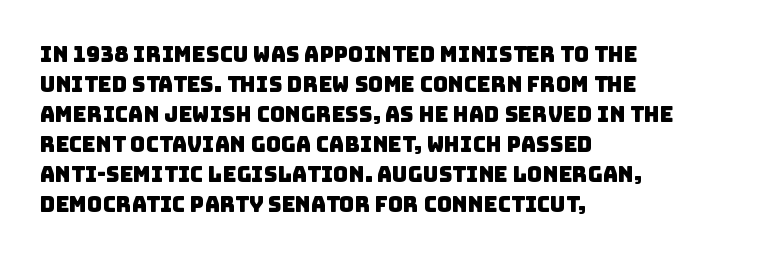
The image shows 21 px text type; set left-aligned, normal line spacing (1.43x), normal letter spacing, not underlined.
